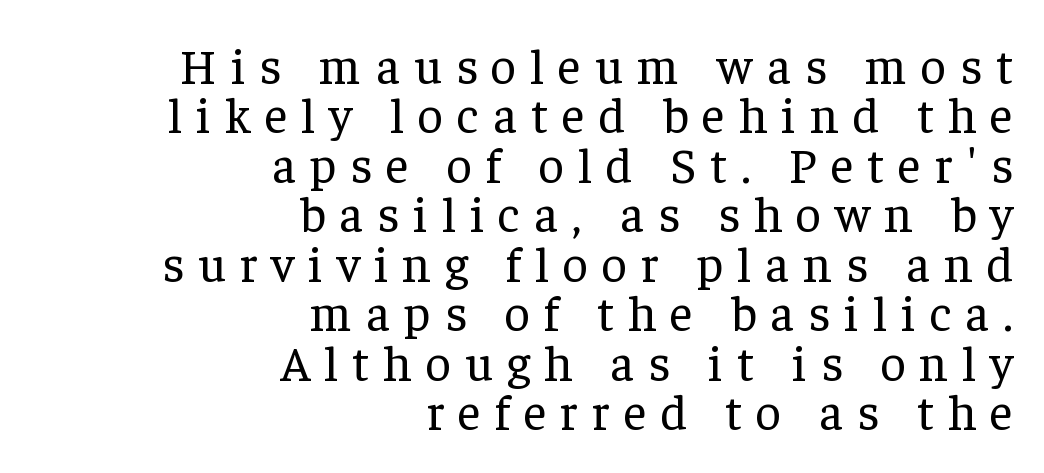
Q: Is the text bold? A: No.
Q: Is the text italic (slanted)? A: No, it is upright.
Q: Is the typeface a serif or a sans-serif typeface? A: Serif.
Q: Is the text underlined? A: No.
Q: How is the paragraph aligned? A: Right-aligned.
Q: Is the spacing between letters normal or unusually wide? A: Unusually wide.
Q: Is the spacing between lines tight, normal or loose? A: Tight.
Q: Width (condensed, normal, or wide)? A: Normal.
Q: Stroke contrast? A: Low.
Q: x-height? A: Medium.
Q: Monospaced? A: No.
